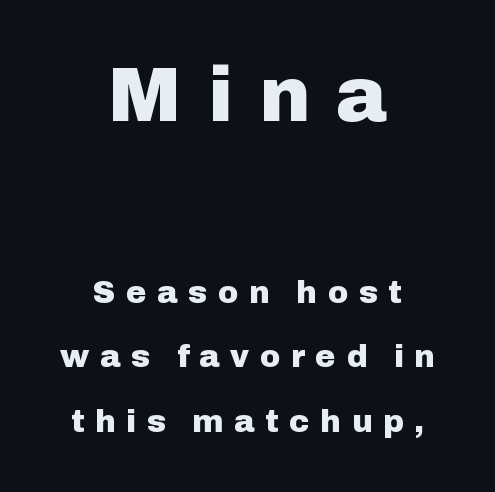
{"serif": "no", "italic": "no", "bold": "yes", "weight": "heavy", "width": "normal", "stroke_contrast": "low", "x_height": "medium", "monospaced": "no", "underline": "no", "align": "center", "line_spacing": "loose", "line_spacing_ratio": 2.08, "letter_spacing": "wide", "letter_spacing_em": 0.34, "larger_block": "first", "size_ratio": 2.48, "glyph_px": 77}
